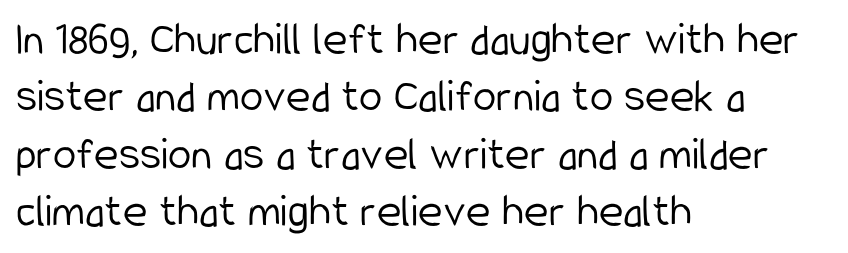
The image shows 47 px light, condensed sans-serif type, upright; set left-aligned, line spacing 1.22x, normal letter spacing, not underlined; low stroke contrast and a medium x-height.
